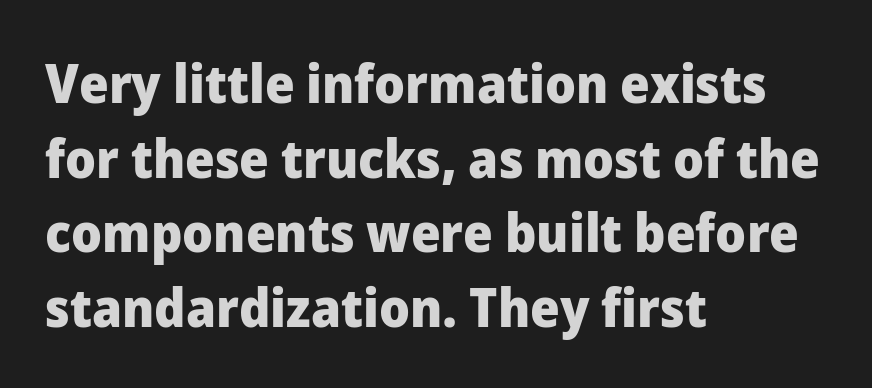
{"serif": "no", "italic": "no", "bold": "yes", "weight": "heavy", "width": "normal", "stroke_contrast": "low", "x_height": "medium", "monospaced": "no", "underline": "no", "align": "left", "line_spacing": "normal", "line_spacing_ratio": 1.38, "letter_spacing": "normal", "letter_spacing_em": 0.0, "glyph_px": 54}
